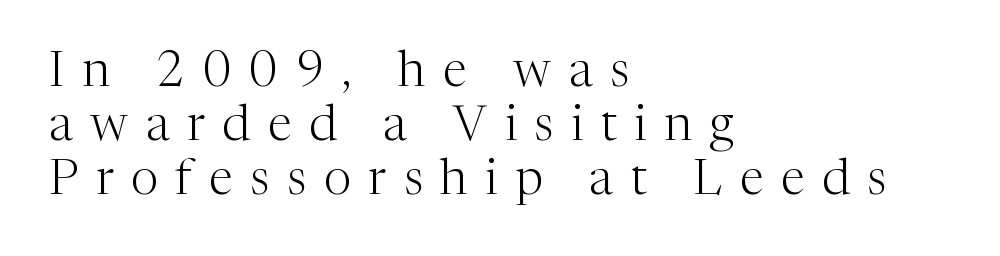
Q: Is the text bold? A: No.
Q: Is the text italic (slanted)? A: No, it is upright.
Q: Is the typeface a serif or a sans-serif typeface? A: Serif.
Q: Is the text underlined? A: No.
Q: How is the paragraph aligned? A: Left-aligned.
Q: Is the spacing between letters normal or unusually wide? A: Unusually wide.
Q: Is the spacing between lines tight, normal or loose? A: Tight.
Q: Width (condensed, normal, or wide)? A: Normal.
Q: Stroke contrast? A: Medium.
Q: x-height? A: Medium.
Q: Monospaced? A: No.
